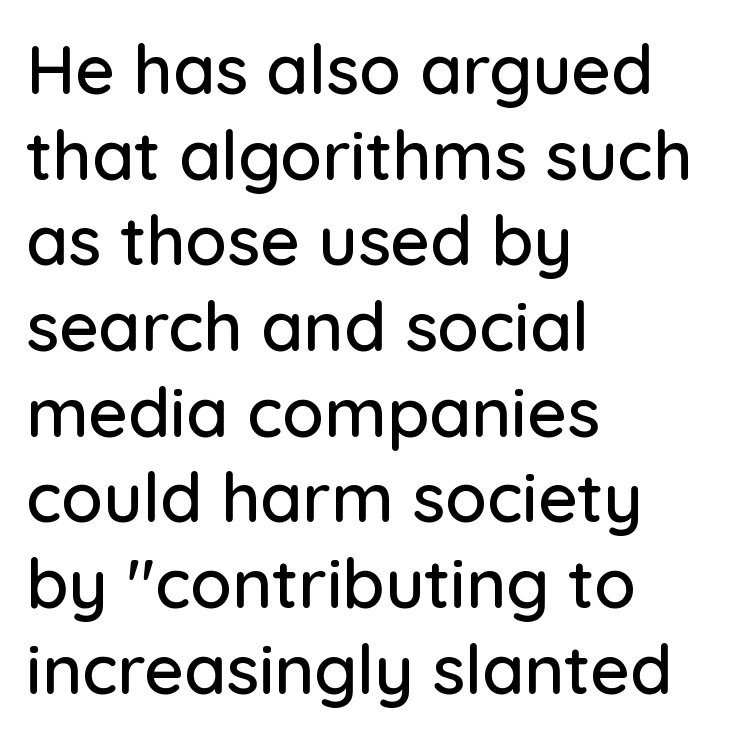
In terms of leading, this rendering sits right in the middle. This is the regular roman posture of the typeface. Look at the tracking — it's just the regular setting, nothing added. Rule under the text: the space is simply empty. Casual observation: everything's shoved over to the left.
